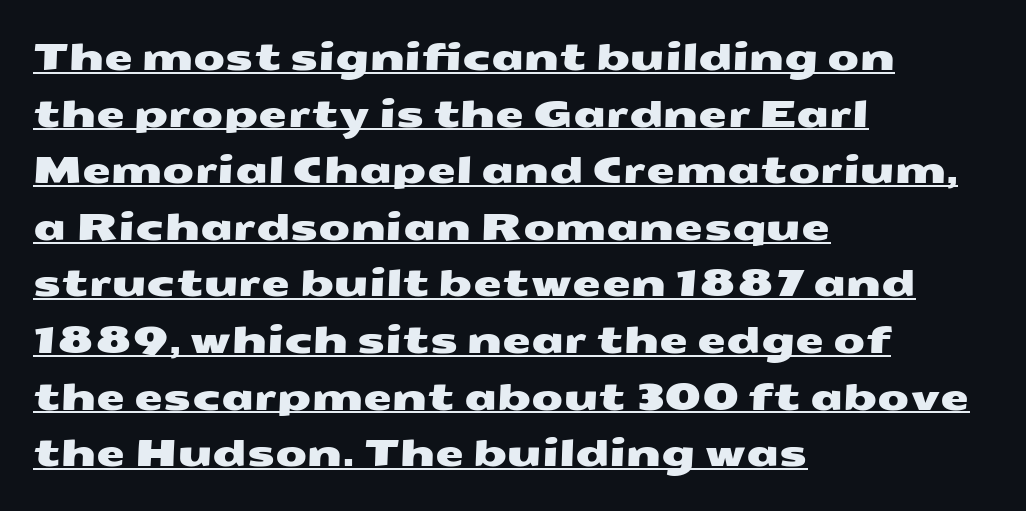
{"serif": "no", "width": "wide", "stroke_contrast": "medium", "x_height": "medium", "monospaced": "no", "underline": "yes", "align": "left", "line_spacing": "normal", "line_spacing_ratio": 1.53, "letter_spacing": "normal", "letter_spacing_em": 0.0, "glyph_px": 37}
